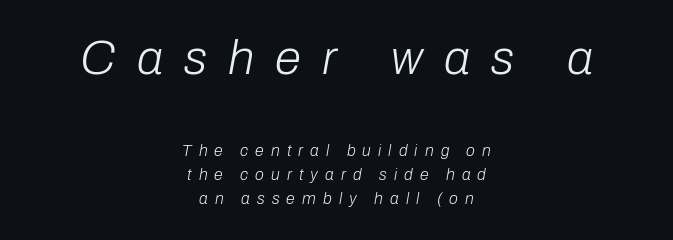
{"italic": "yes", "lean": "right", "slant_degrees": 10, "bold": "no", "weight": "light", "width": "normal", "stroke_contrast": "low", "x_height": "medium", "monospaced": "no", "underline": "no", "align": "center", "line_spacing": "normal", "line_spacing_ratio": 1.5, "letter_spacing": "wide", "letter_spacing_em": 0.44, "larger_block": "first", "size_ratio": 3.0, "glyph_px": 48}
